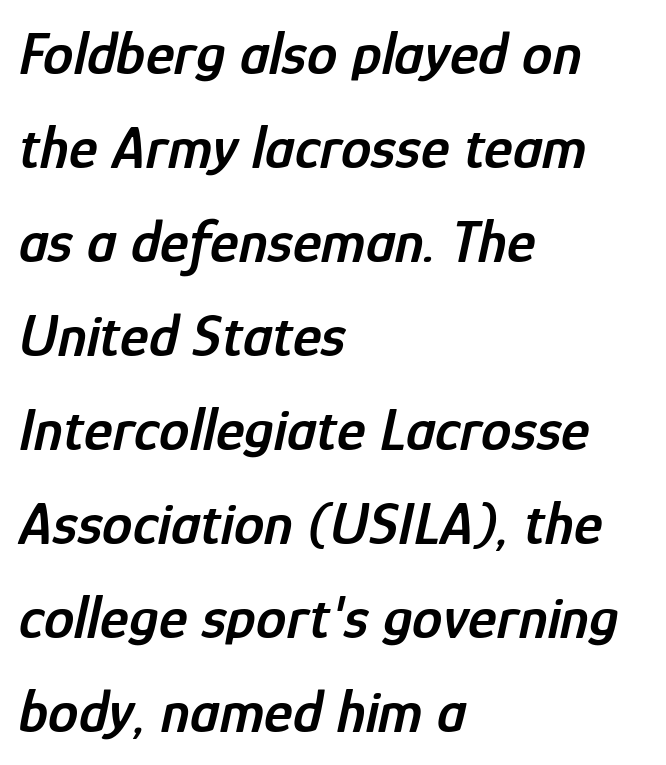
The image shows 61 px semibold, condensed type, italic (leaning right); set left-aligned, normal line spacing (1.54x), normal letter spacing, not underlined; low stroke contrast and a medium x-height.
